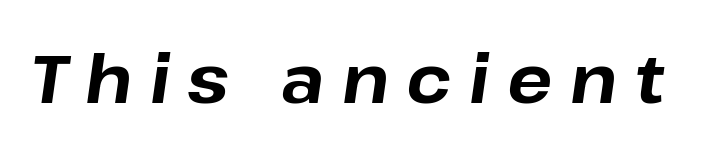
Q: Is the text bold? A: Yes.
Q: Is the text italic (slanted)? A: Yes, it leans right by about 8 degrees.
Q: Is the text underlined? A: No.
Q: Is the spacing between letters normal or unusually wide? A: Unusually wide.
Q: Width (condensed, normal, or wide)? A: Normal.
Q: Stroke contrast? A: Low.
Q: x-height? A: Medium.
Q: Monospaced? A: No.
